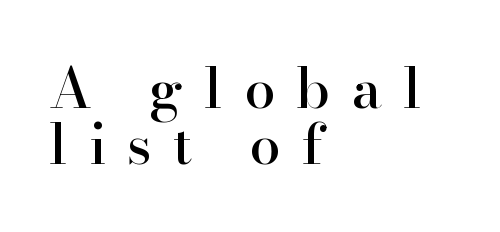
Q: Is the text italic (slanted)? A: No, it is upright.
Q: Is the typeface a serif or a sans-serif typeface? A: Serif.
Q: Is the text underlined? A: No.
Q: How is the paragraph aligned? A: Left-aligned.
Q: Is the spacing between letters normal or unusually wide? A: Unusually wide.
Q: Is the spacing between lines tight, normal or loose? A: Tight.
Q: Width (condensed, normal, or wide)? A: Normal.
Q: Stroke contrast? A: High.
Q: x-height? A: Small.
Q: Monospaced? A: No.
